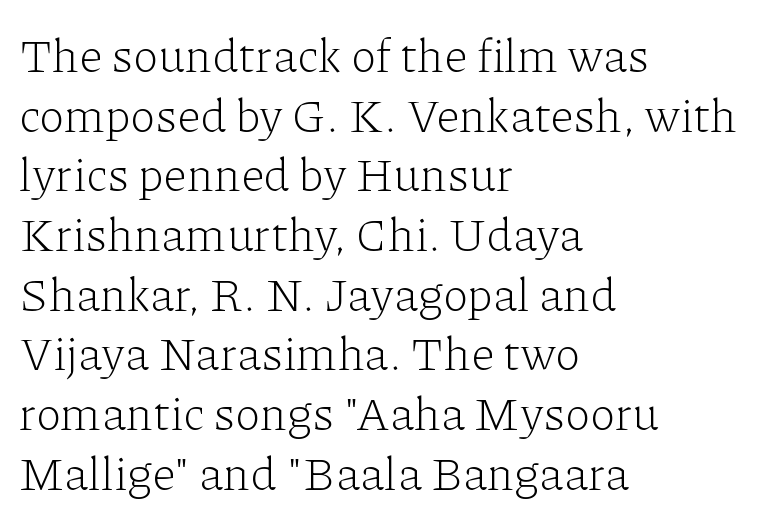
{"serif": "yes", "italic": "no", "bold": "no", "weight": "light", "width": "normal", "stroke_contrast": "low", "x_height": "medium", "monospaced": "no", "underline": "no", "align": "left", "line_spacing": "normal", "line_spacing_ratio": 1.27, "letter_spacing": "normal", "letter_spacing_em": 0.0, "glyph_px": 47}
